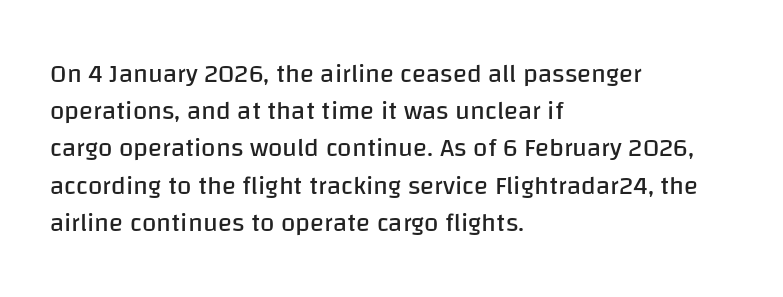
The rendering anchors every line to the left-hand side. A clean baseline with only descenders dipping below it. No chunkiness to these letters — they're not bold. Leading matches the norm, producing a regular column. Ascenders rise straight up at ninety degrees. Nobody touched the tracking dial on this one.
